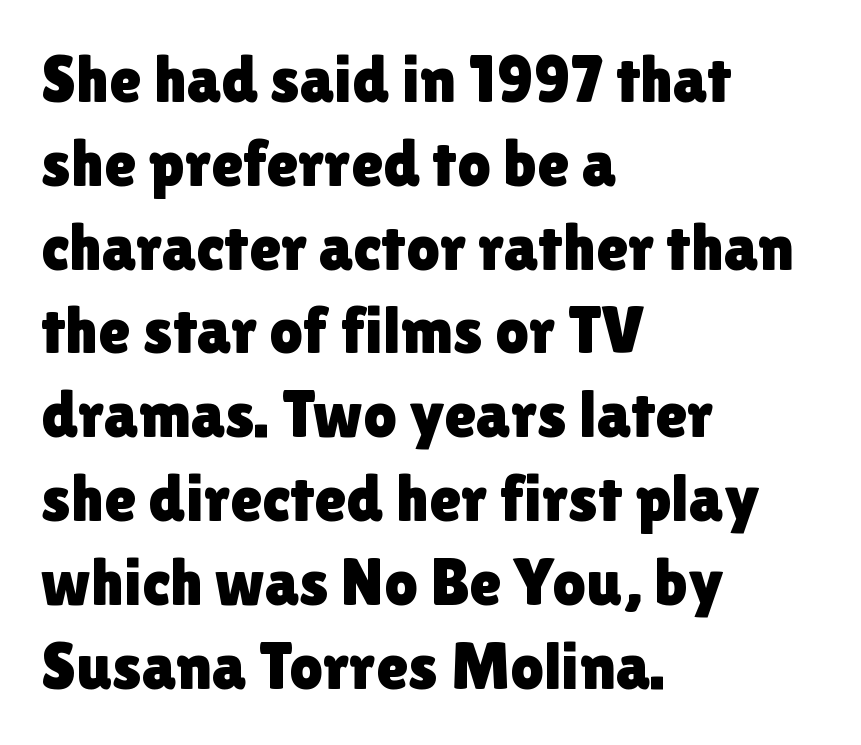
Q: Is the text italic (slanted)? A: No, it is upright.
Q: Is the typeface a serif or a sans-serif typeface? A: Sans-serif.
Q: Is the text underlined? A: No.
Q: How is the paragraph aligned? A: Left-aligned.
Q: Is the spacing between letters normal or unusually wide? A: Normal.
Q: Is the spacing between lines tight, normal or loose? A: Normal.
Q: Width (condensed, normal, or wide)? A: Normal.
Q: x-height? A: Medium.
Q: Monospaced? A: No.
